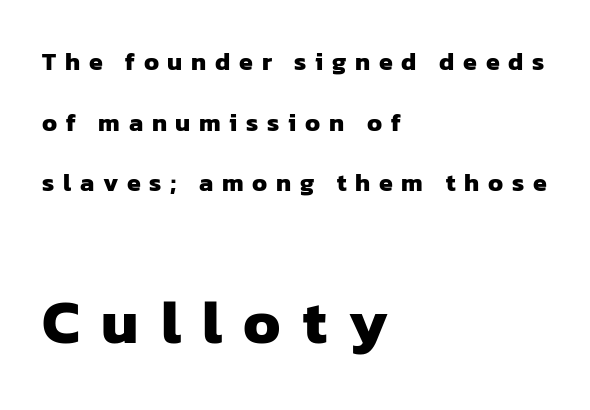
Q: Is the text bold? A: Yes.
Q: Is the typeface a serif or a sans-serif typeface? A: Sans-serif.
Q: Is the text underlined? A: No.
Q: How is the paragraph aligned? A: Left-aligned.
Q: Is the spacing between letters normal or unusually wide? A: Unusually wide.
Q: Is the spacing between lines tight, normal or loose? A: Loose.
Q: Which block of text is set in a larger size, the first (top) or the second (bottom)? A: The second (bottom) one.
Q: Width (condensed, normal, or wide)? A: Normal.
Q: Stroke contrast? A: Low.
Q: x-height? A: Medium.
Q: Monospaced? A: No.
